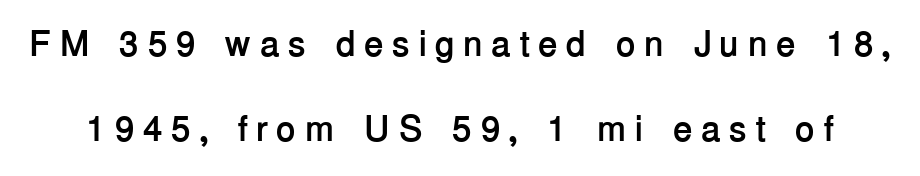
How would I describe the line gaps? Wide and relaxed. No feet cap the strokes, marking this as sans-serif type. The letters are bold, with thick, heavy strokes. The rendering uses natural spacing where letterforms have individual widths. The space directly below the letters is spotless. Designer's note — italics off, roman on.
